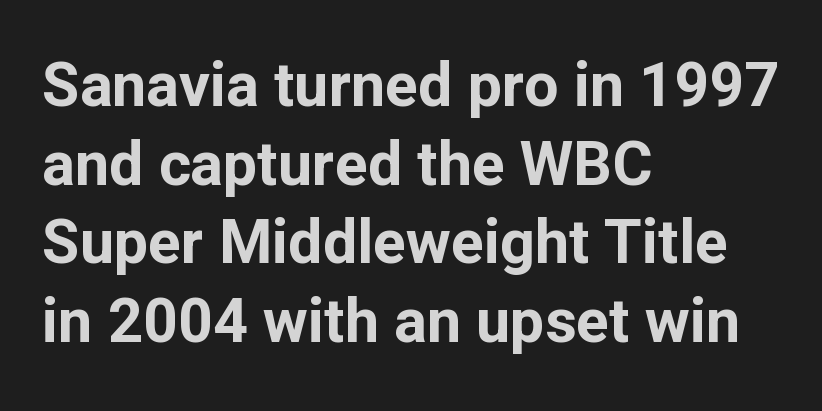
Q: Is the text bold? A: Yes.
Q: Is the text italic (slanted)? A: No, it is upright.
Q: Is the typeface a serif or a sans-serif typeface? A: Sans-serif.
Q: Is the text underlined? A: No.
Q: How is the paragraph aligned? A: Left-aligned.
Q: Is the spacing between letters normal or unusually wide? A: Normal.
Q: Is the spacing between lines tight, normal or loose? A: Normal.
Q: Width (condensed, normal, or wide)? A: Normal.
Q: Stroke contrast? A: Low.
Q: x-height? A: Medium.
Q: Monospaced? A: No.
